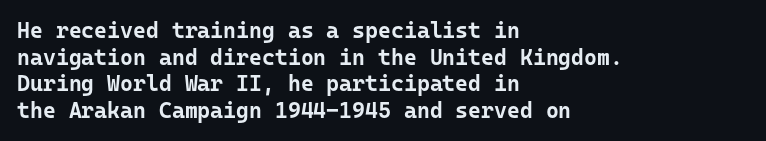
Q: Is the text bold? A: Yes.
Q: Is the text italic (slanted)? A: No, it is upright.
Q: Is the text underlined? A: No.
Q: How is the paragraph aligned? A: Left-aligned.
Q: Is the spacing between letters normal or unusually wide? A: Normal.
